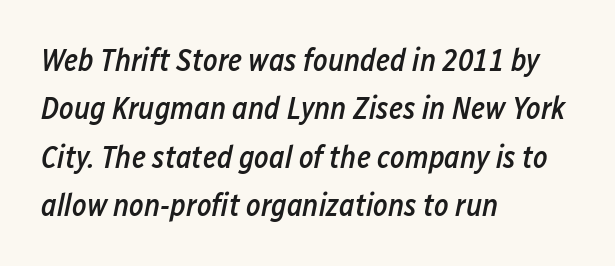
Q: Is the text bold? A: Semi-bold.
Q: Is the text italic (slanted)? A: Yes, it leans right by about 12 degrees.
Q: Is the text underlined? A: No.
Q: How is the paragraph aligned? A: Left-aligned.
Q: Is the spacing between letters normal or unusually wide? A: Normal.
Q: Is the spacing between lines tight, normal or loose? A: Normal.
Q: Width (condensed, normal, or wide)? A: Condensed.
Q: Stroke contrast? A: Low.
Q: x-height? A: Medium.
Q: Monospaced? A: No.
